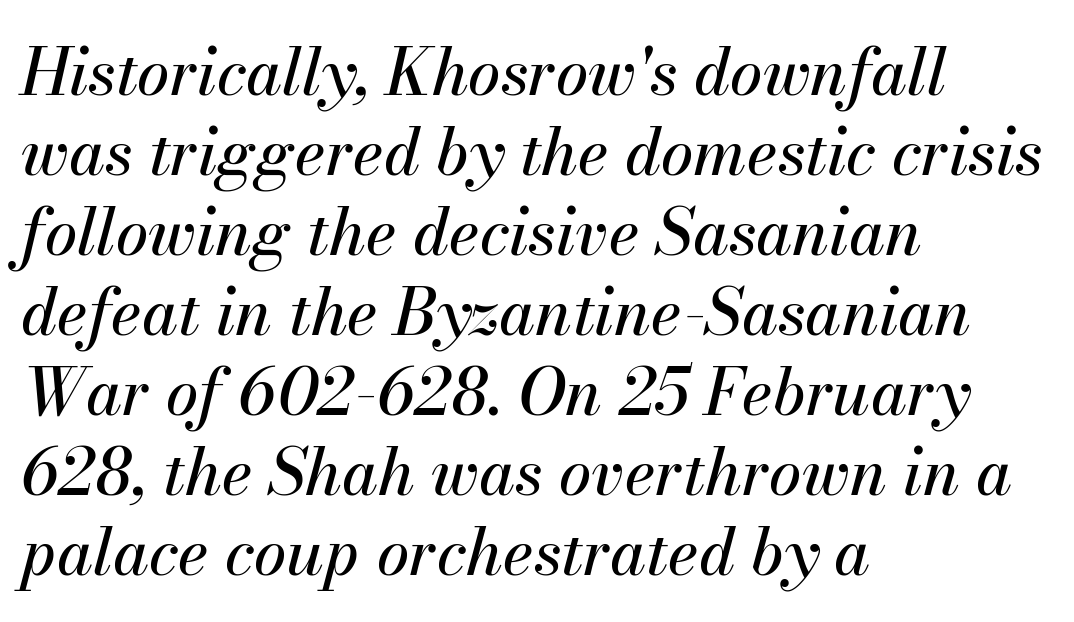
Q: Is the text italic (slanted)? A: Yes, it leans right by about 13 degrees.
Q: Is the text underlined? A: No.
Q: How is the paragraph aligned? A: Left-aligned.
Q: Is the spacing between letters normal or unusually wide? A: Normal.
Q: Width (condensed, normal, or wide)? A: Normal.
Q: Stroke contrast? A: Medium.
Q: x-height? A: Small.
Q: Monospaced? A: No.
